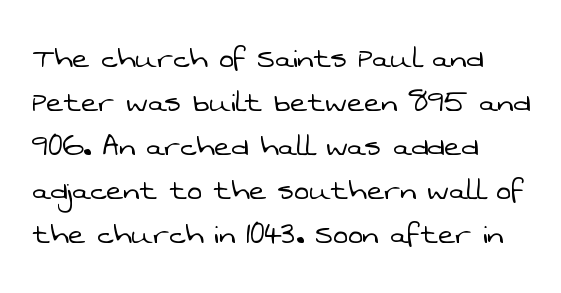
Q: Is the text bold? A: No.
Q: Is the typeface a serif or a sans-serif typeface? A: Sans-serif.
Q: Is the text underlined? A: No.
Q: How is the paragraph aligned? A: Left-aligned.
Q: Is the spacing between letters normal or unusually wide? A: Normal.
Q: Width (condensed, normal, or wide)? A: Normal.
Q: Stroke contrast? A: Low.
Q: x-height? A: Medium.
Q: Monospaced? A: No.
